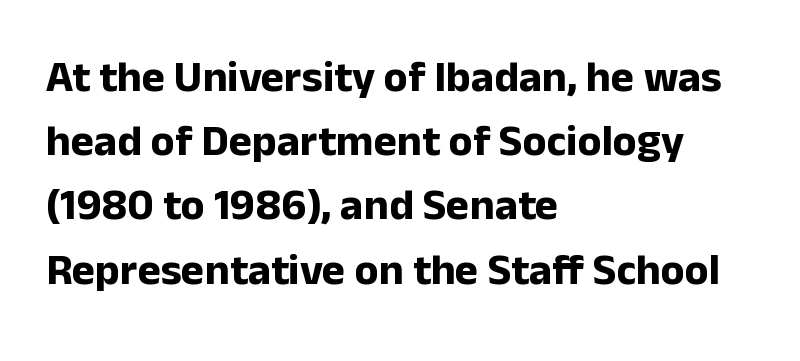
The image shows 44 px bold sans-serif type, upright; set left-aligned, normal line spacing (1.46x), normal letter spacing, not underlined; low stroke contrast and a medium x-height.
